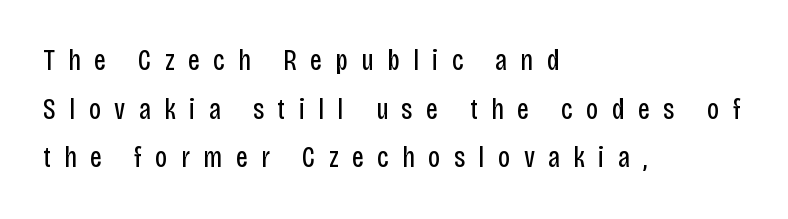
The image shows 29 px regular-weight, condensed sans-serif type, upright; set left-aligned, normal line spacing (1.68x), unusually wide letter spacing (+0.46 em), not underlined; low stroke contrast and a large x-height.
